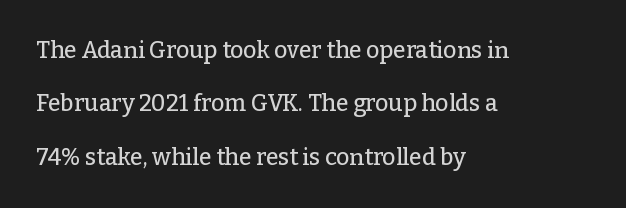
Q: Is the text italic (slanted)? A: No, it is upright.
Q: Is the text underlined? A: No.
Q: How is the paragraph aligned? A: Left-aligned.
Q: Is the spacing between letters normal or unusually wide? A: Normal.
Q: Is the spacing between lines tight, normal or loose? A: Loose.
